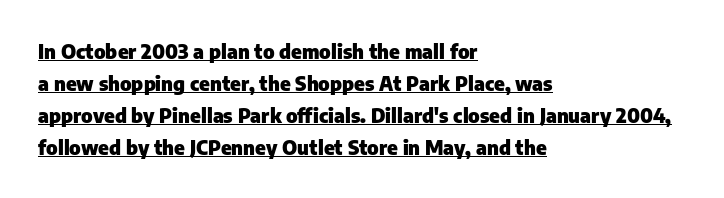
{"italic": "no", "bold": "yes", "underline": "yes", "align": "left", "line_spacing": "normal", "line_spacing_ratio": 1.6, "letter_spacing": "normal", "letter_spacing_em": 0.0, "glyph_px": 20}
